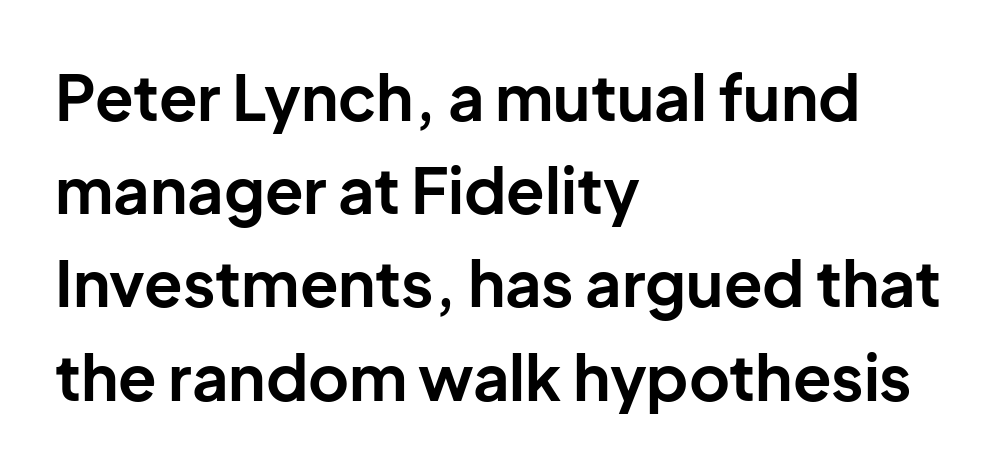
{"serif": "no", "italic": "no", "bold": "yes", "weight": "bold", "width": "normal", "stroke_contrast": "low", "x_height": "medium", "monospaced": "no", "underline": "no", "align": "left", "line_spacing": "normal", "line_spacing_ratio": 1.48, "letter_spacing": "normal", "letter_spacing_em": 0.0, "glyph_px": 63}
